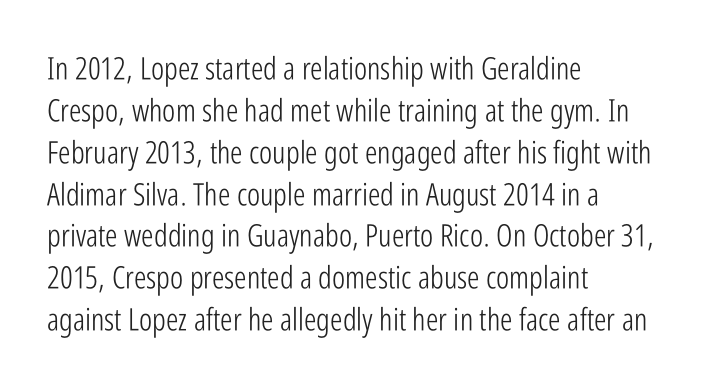
The zone under the glyphs is completely vacant. No letter is thick-stroked: the sample isn't bold. Vertical strokes here are truly vertical. You could not count columns in this text — the font is proportionally spaced. The compositor pushed each line to the left boundary.
